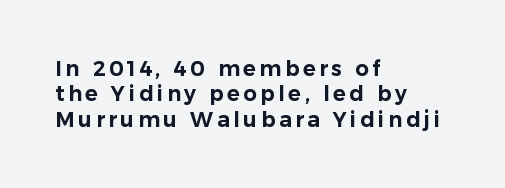
Q: Is the text italic (slanted)? A: No, it is upright.
Q: Is the text underlined? A: No.
Q: How is the paragraph aligned? A: Left-aligned.
